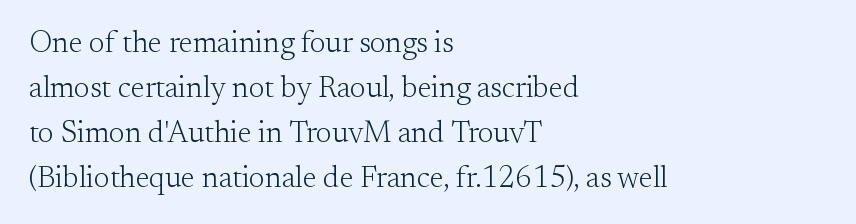
{"serif": "yes", "italic": "no", "bold": "no", "weight": "light", "width": "normal", "stroke_contrast": "medium", "x_height": "small", "monospaced": "no", "underline": "no", "align": "left", "line_spacing": "normal", "line_spacing_ratio": 1.5, "letter_spacing": "normal", "letter_spacing_em": 0.0, "glyph_px": 30}
